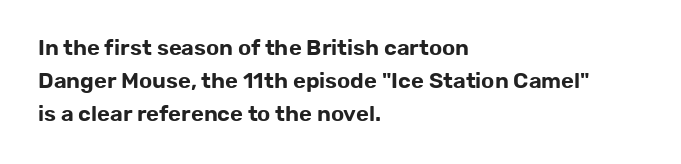
{"italic": "no", "underline": "no", "align": "left", "line_spacing": "normal", "line_spacing_ratio": 1.5, "letter_spacing": "normal", "letter_spacing_em": 0.0, "glyph_px": 22}
